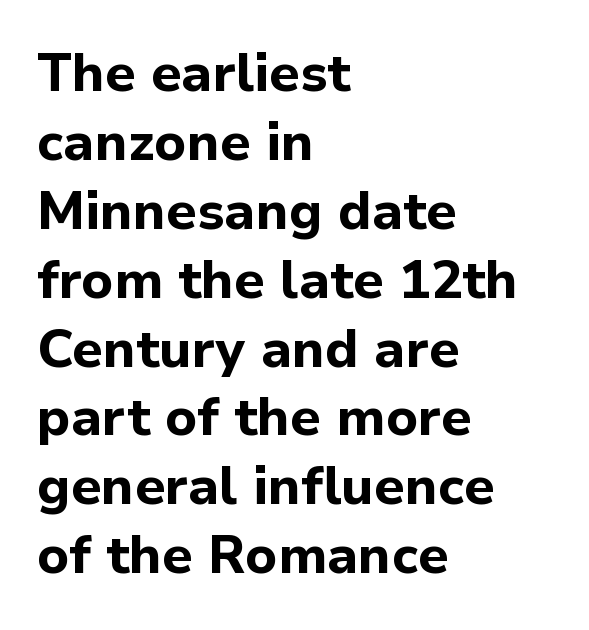
{"serif": "no", "italic": "no", "bold": "yes", "weight": "bold", "width": "normal", "stroke_contrast": "low", "x_height": "medium", "monospaced": "no", "underline": "no", "align": "left", "line_spacing": "normal", "line_spacing_ratio": 1.3, "letter_spacing": "normal", "letter_spacing_em": 0.0, "glyph_px": 53}
